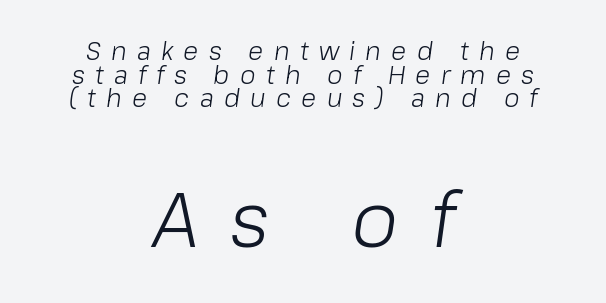
The image shows 76 px light type, italic (leaning right); set centered, tight line spacing (0.95x), unusually wide letter spacing (+0.41 em), not underlined; the second (bottom) block is 3.04x larger; low stroke contrast and a medium x-height.
